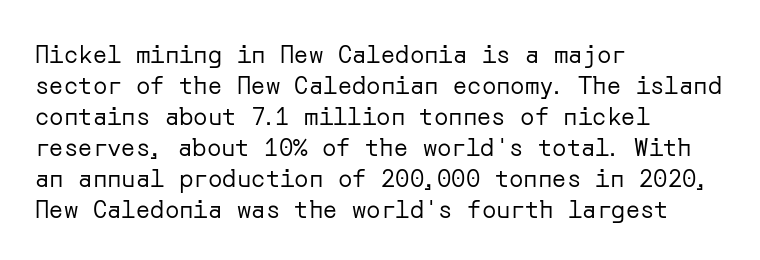
{"italic": "no", "bold": "no", "underline": "no", "align": "left", "line_spacing": "normal", "line_spacing_ratio": 1.29, "letter_spacing": "normal", "letter_spacing_em": 0.0, "glyph_px": 24}
